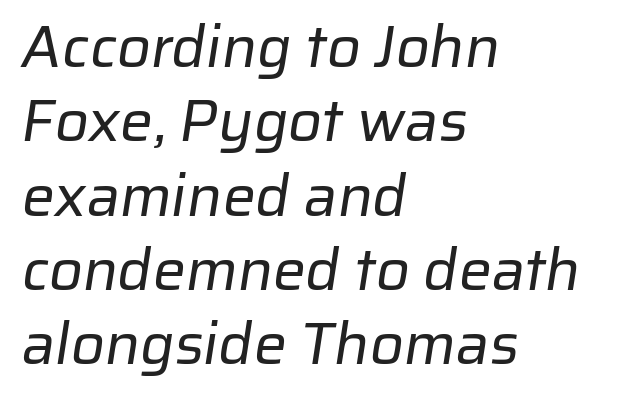
{"serif": "no", "bold": "no", "weight": "regular", "width": "normal", "stroke_contrast": "low", "x_height": "medium", "monospaced": "no", "underline": "no", "align": "left", "line_spacing": "normal", "line_spacing_ratio": 1.26, "letter_spacing": "normal", "letter_spacing_em": 0.0, "glyph_px": 59}
